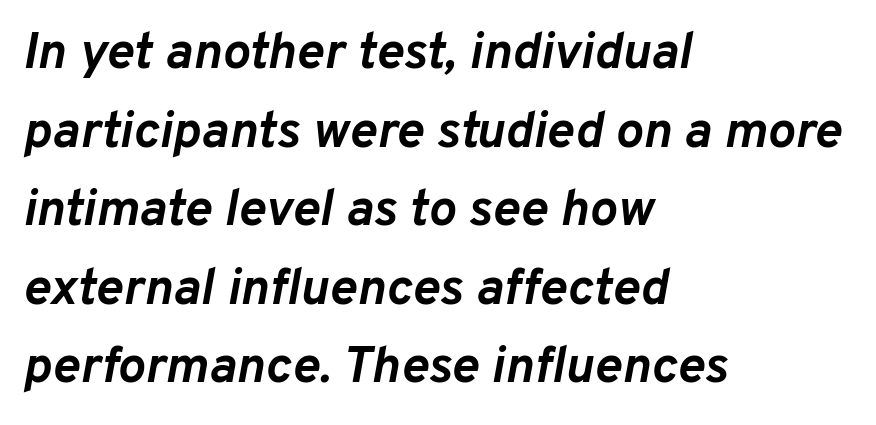
The image shows 52 px semibold type, italic (leaning right); set left-aligned, normal line spacing (1.51x), normal letter spacing, not underlined; low stroke contrast and a medium x-height.
